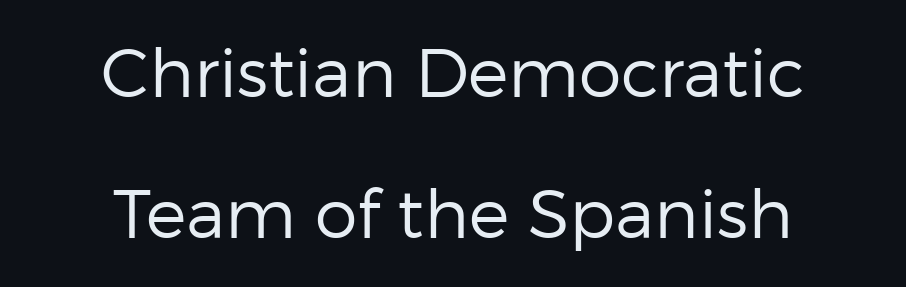
The image shows 68 px regular-weight sans-serif type, upright; set centered, loose line spacing (2.08x), normal letter spacing, not underlined; low stroke contrast and a medium x-height.
